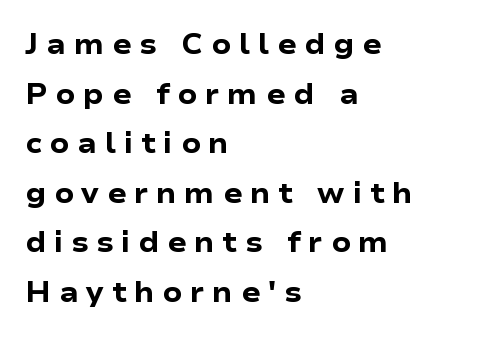
Any mark beneath the type? The region is blank. Ordinary non-slanted type is in use. Students, note that the glyphs here are deliberately spaced far apart. A classic flush-left, rag-right setting is used for this passage. The face used here is a sans, in the tradition of grotesques and geometrics. Typesetter's note: full bold, strokes at maximum text heaviness.
